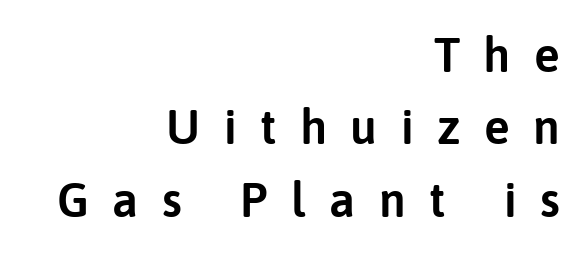
{"serif": "no", "italic": "no", "width": "normal", "stroke_contrast": "low", "x_height": "medium", "monospaced": "no", "underline": "no", "align": "right", "line_spacing": "normal", "line_spacing_ratio": 1.51, "letter_spacing": "wide", "letter_spacing_em": 0.49, "glyph_px": 48}
